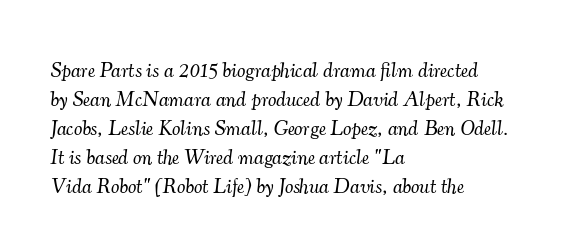
Q: Is the text bold? A: No.
Q: Is the text italic (slanted)? A: Yes, it leans right by about 7 degrees.
Q: Is the text underlined? A: No.
Q: How is the paragraph aligned? A: Left-aligned.
Q: Is the spacing between letters normal or unusually wide? A: Normal.
Q: Is the spacing between lines tight, normal or loose? A: Normal.
